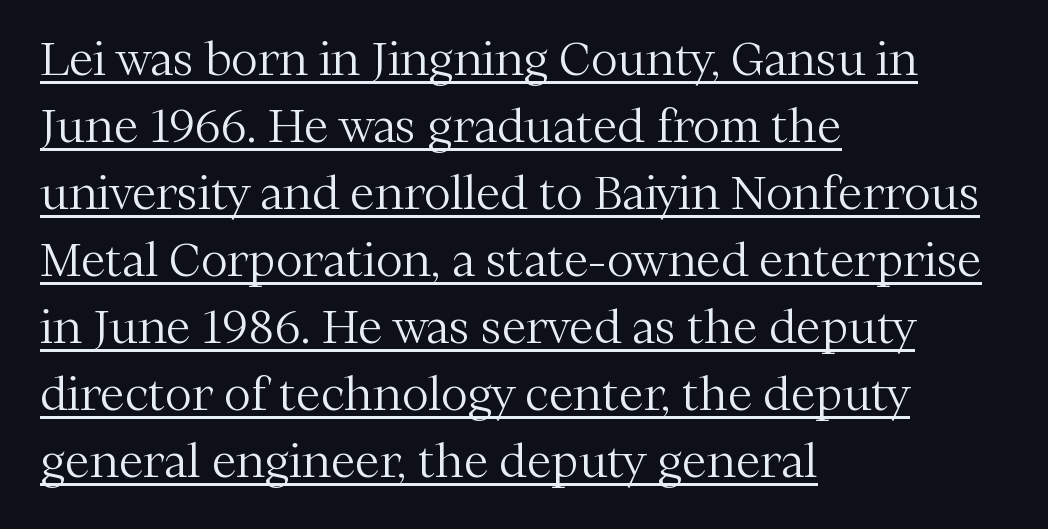
Quick note: not italic, upright. The typesetter has applied underlining to the passage shown. These lines sit exactly where default settings would place them. This sample has the flowing, uneven cadence of proportional lettering. The strokes are not fattened; the text isn't bold. The paragraph has a hard left edge and a soft right edge.
